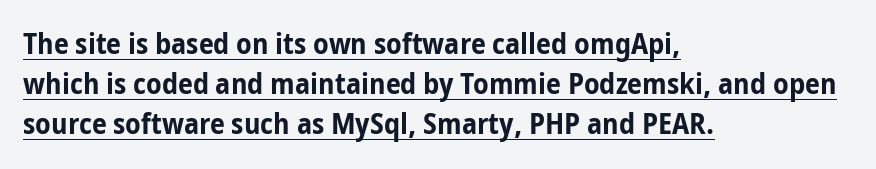
When letters stand straight like this, we call the style roman or upright. You could call the tracking neutral — neither tight nor loose. The rendering uses natural spacing where letterforms have individual widths. The face used here is a sans, in the tradition of grotesques and geometrics.
